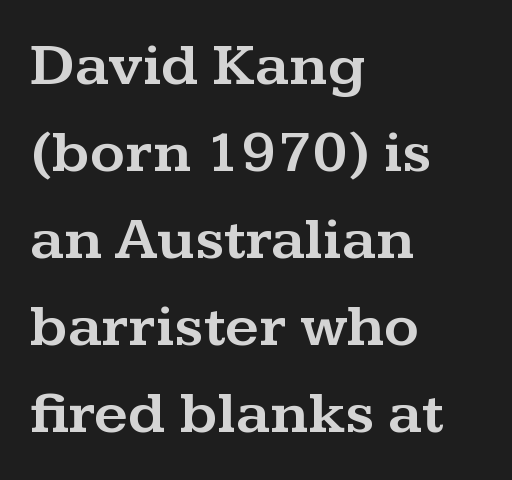
A typesetter would mark this as roman, not italic. In CSS terms this would be text-align: left. Honestly, the row spacing looks completely unremarkable. Decoration check: the copy has no underline.
